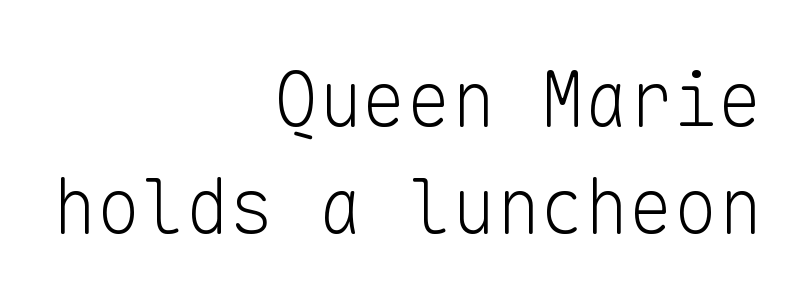
The image shows 74 px light sans-serif type, upright, monospaced; set right-aligned, normal line spacing (1.45x), normal letter spacing, not underlined; low stroke contrast and a medium x-height.
